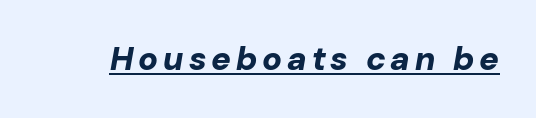
{"italic": "yes", "lean": "right", "slant_degrees": 10, "bold": "yes", "weight": "bold", "width": "normal", "stroke_contrast": "low", "x_height": "medium", "monospaced": "no", "underline": "yes", "glyph_px": 33}
